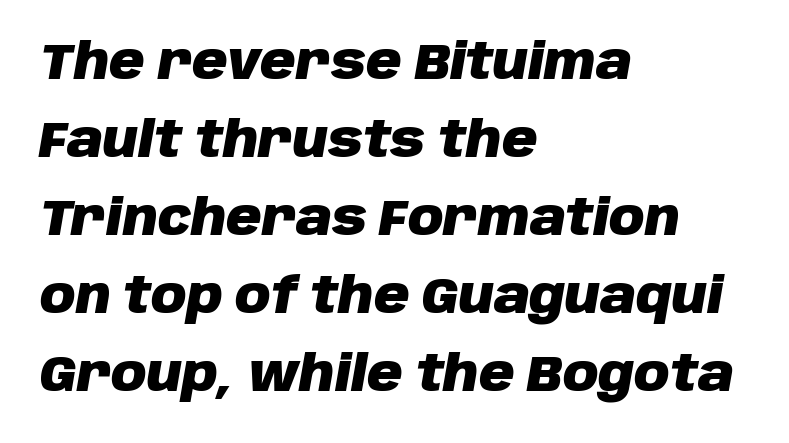
Q: Is the text bold? A: Yes.
Q: Is the text italic (slanted)? A: Yes, it leans right by about 10 degrees.
Q: Is the text underlined? A: No.
Q: How is the paragraph aligned? A: Left-aligned.
Q: Is the spacing between letters normal or unusually wide? A: Normal.
Q: Is the spacing between lines tight, normal or loose? A: Normal.
Q: Width (condensed, normal, or wide)? A: Normal.
Q: Stroke contrast? A: Low.
Q: x-height? A: Large.
Q: Monospaced? A: No.
